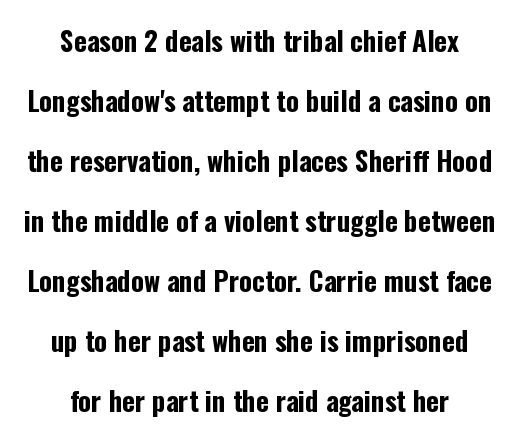
The image shows 27 px bold type, upright; set centered, loose line spacing (2.22x), normal letter spacing, not underlined.
